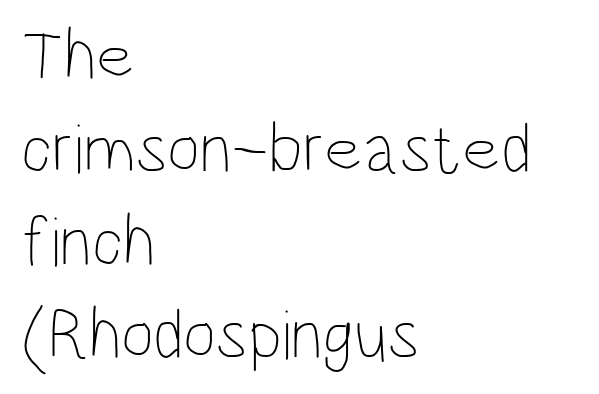
{"italic": "no", "bold": "no", "weight": "thin", "width": "condensed", "stroke_contrast": "low", "x_height": "large", "monospaced": "no", "underline": "no", "align": "left", "line_spacing": "normal", "line_spacing_ratio": 1.31, "letter_spacing": "normal", "letter_spacing_em": 0.0, "glyph_px": 71}
